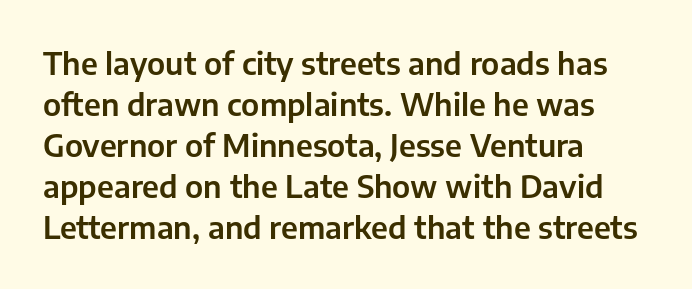
Q: Is the text italic (slanted)? A: No, it is upright.
Q: Is the typeface a serif or a sans-serif typeface? A: Sans-serif.
Q: Is the text underlined? A: No.
Q: How is the paragraph aligned? A: Left-aligned.
Q: Is the spacing between letters normal or unusually wide? A: Normal.
Q: Is the spacing between lines tight, normal or loose? A: Normal.
Q: Width (condensed, normal, or wide)? A: Normal.
Q: Stroke contrast? A: Low.
Q: x-height? A: Medium.
Q: Monospaced? A: No.
